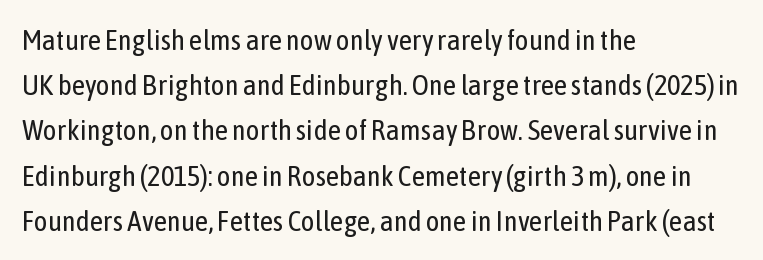
The image shows 29 px regular-weight, condensed sans-serif type, upright; set left-aligned, normal line spacing (1.56x), normal letter spacing, not underlined; low stroke contrast and a medium x-height.
